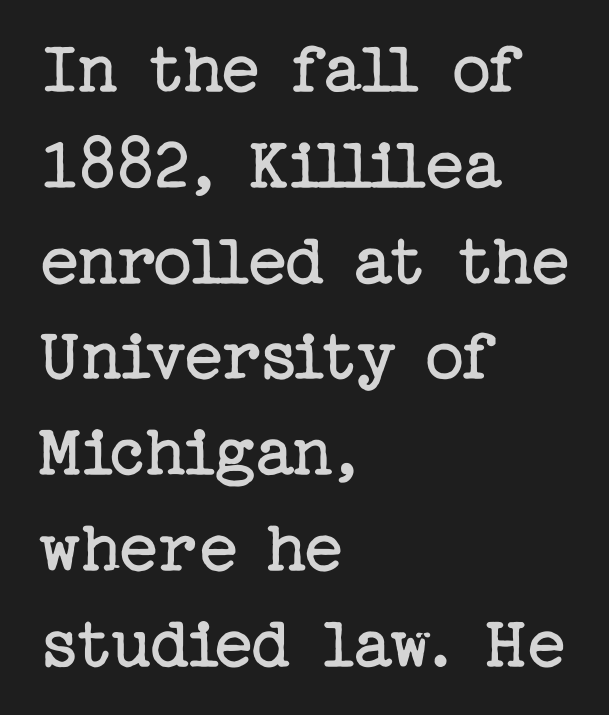
Note: serifs present on the glyphs. The zone under the glyphs is completely vacant. This sample uses an upright cut, with every glyph sitting square on the baseline. Letters have the restrained weight of plain body copy at most. The passage is arranged the way most books set body copy — flush left.
